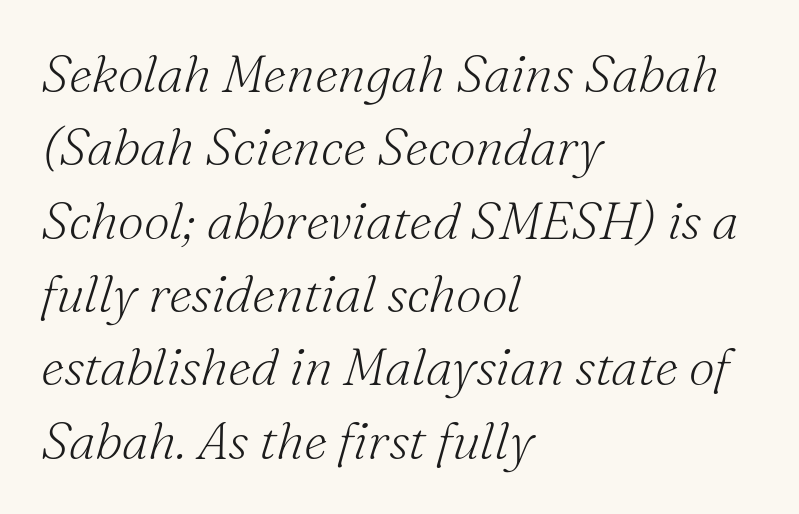
Q: Is the text bold? A: No.
Q: Is the text italic (slanted)? A: Yes, it leans right by about 16 degrees.
Q: Is the typeface a serif or a sans-serif typeface? A: Serif.
Q: Is the text underlined? A: No.
Q: How is the paragraph aligned? A: Left-aligned.
Q: Is the spacing between letters normal or unusually wide? A: Normal.
Q: Is the spacing between lines tight, normal or loose? A: Normal.
Q: Width (condensed, normal, or wide)? A: Normal.
Q: Stroke contrast? A: Medium.
Q: x-height? A: Small.
Q: Monospaced? A: No.
